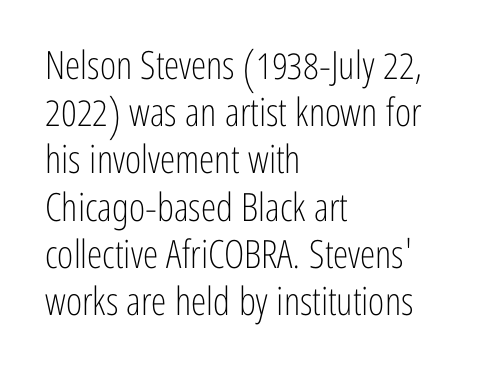
The image shows 39 px light, condensed sans-serif type, upright; set left-aligned, line spacing 1.21x, normal letter spacing, not underlined; low stroke contrast and a medium x-height.
